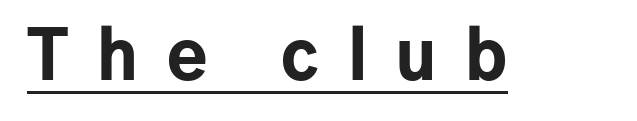
{"serif": "no", "italic": "no", "bold": "yes", "weight": "bold", "width": "normal", "stroke_contrast": "low", "x_height": "medium", "monospaced": "no", "underline": "yes", "letter_spacing": "wide", "letter_spacing_em": 0.44, "glyph_px": 66}
